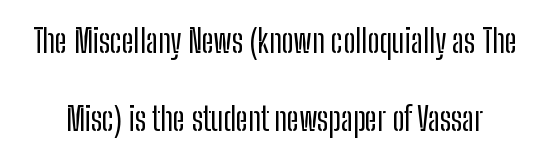
The image shows 33 px condensed sans-serif type, upright; set loose line spacing (2.36x), normal letter spacing, not underlined; low stroke contrast and a medium x-height.
